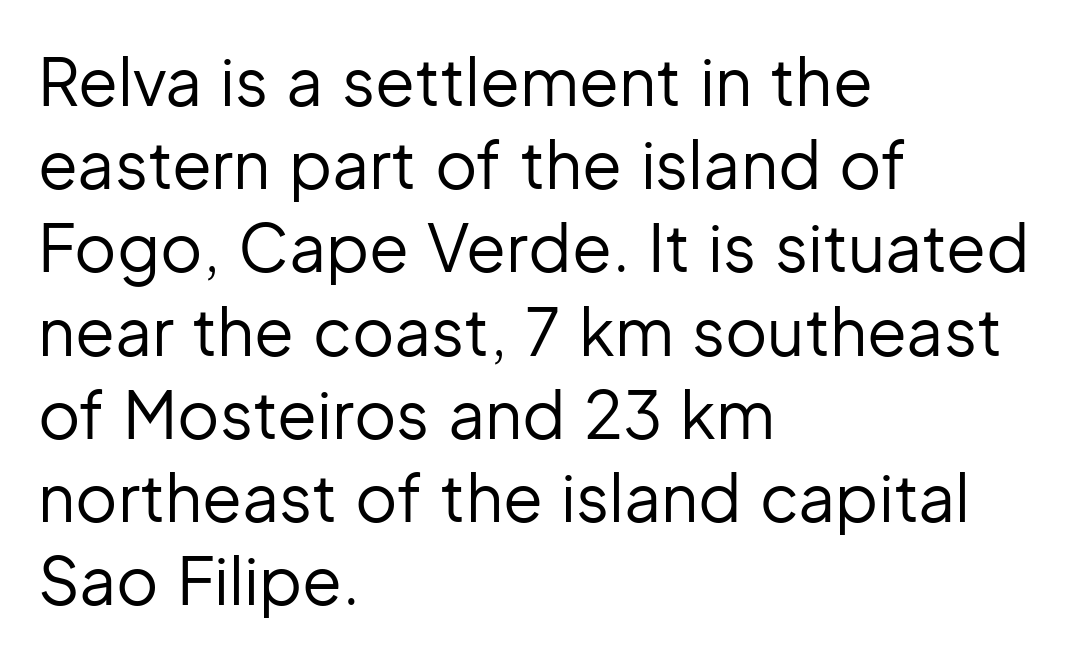
Q: Is the text bold? A: No.
Q: Is the text italic (slanted)? A: No, it is upright.
Q: Is the typeface a serif or a sans-serif typeface? A: Sans-serif.
Q: Is the text underlined? A: No.
Q: How is the paragraph aligned? A: Left-aligned.
Q: Is the spacing between letters normal or unusually wide? A: Normal.
Q: Is the spacing between lines tight, normal or loose? A: Normal.
Q: Width (condensed, normal, or wide)? A: Normal.
Q: Stroke contrast? A: Low.
Q: x-height? A: Medium.
Q: Monospaced? A: No.
